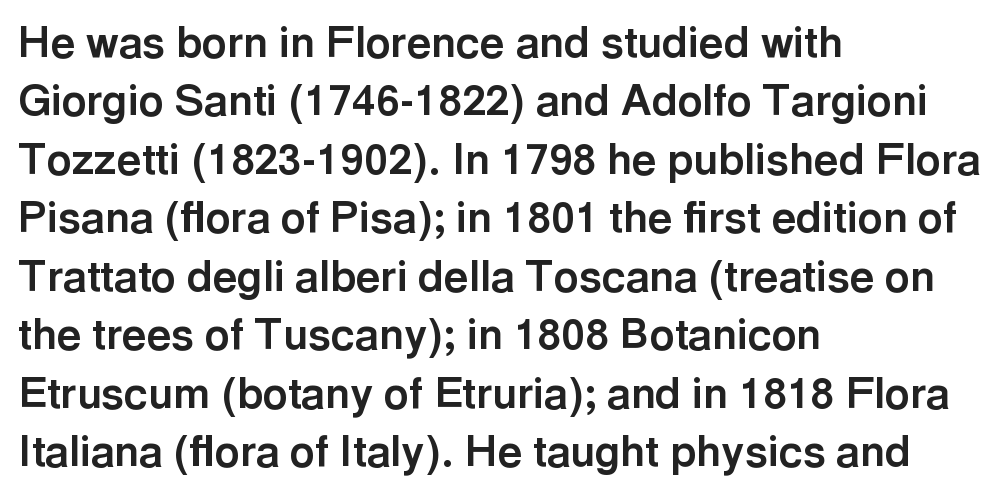
The image shows 43 px bold sans-serif type, upright; set left-aligned, normal line spacing (1.36x), normal letter spacing, not underlined; a medium x-height.
